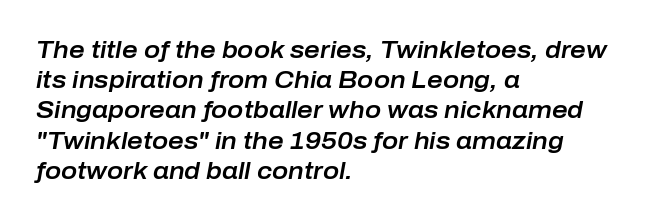
The space directly below the letters is spotless. Does the lettering tilt? It does — this is italic. These lines are set flush left with a ragged right edge. Does the leading feel generous? No, just average. Nothing unusual about the tracking: characters are spaced as the font intends.
